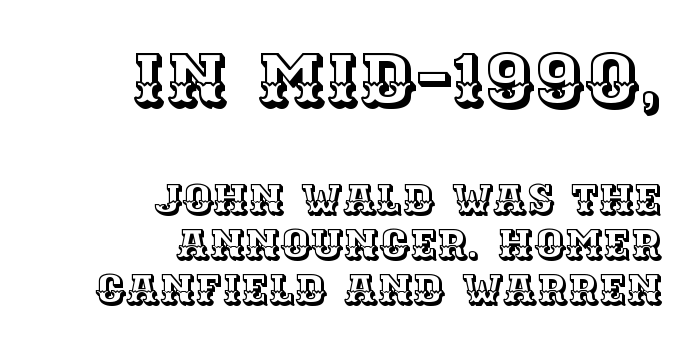
Typeset ragged left — the right edge is the straight one. Note the varied advance widths — an 'i' is clearly narrower than an 'm'. Tall strokes in this sample are plumb rather than angled. Type without underlining. If you measured baseline to baseline, you'd find a short distance.
